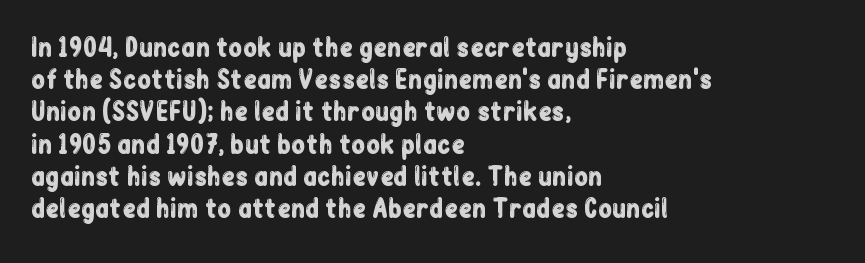
{"italic": "no", "underline": "no", "align": "left", "line_spacing": "normal", "line_spacing_ratio": 1.29, "letter_spacing": "normal", "letter_spacing_em": 0.0, "glyph_px": 25}
